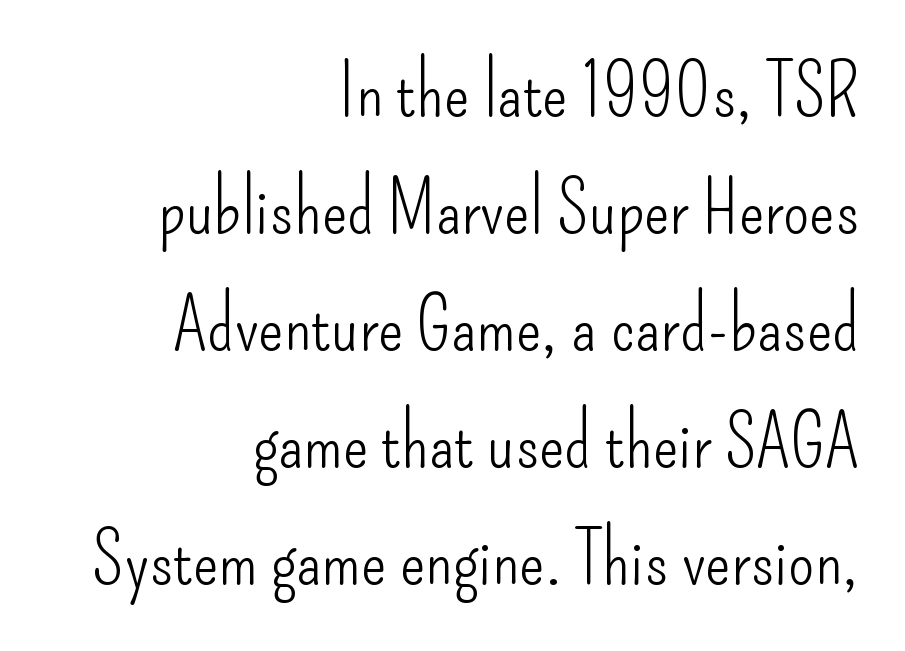
{"serif": "no", "italic": "no", "bold": "no", "weight": "light", "width": "condensed", "stroke_contrast": "low", "x_height": "small", "monospaced": "no", "underline": "no", "align": "right", "line_spacing": "normal", "line_spacing_ratio": 1.56, "letter_spacing": "normal", "letter_spacing_em": 0.0, "glyph_px": 75}
